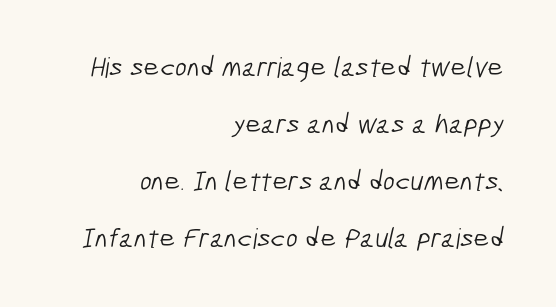
The image shows 28 px light, condensed sans-serif type; set right-aligned, loose line spacing (2.04x), normal letter spacing, not underlined; low stroke contrast and a medium x-height.
